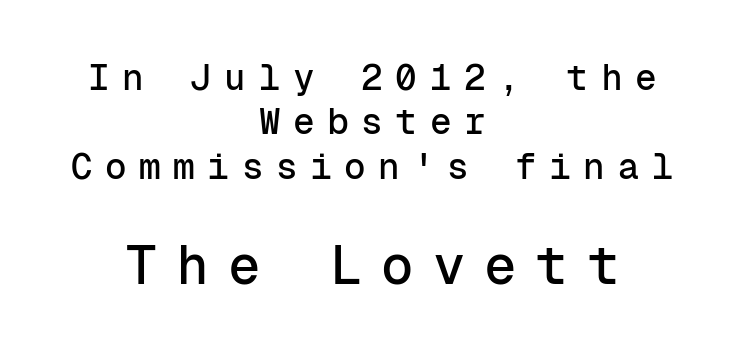
Serifs: no, the terminals of the letterforms are clean. The space directly below the letters is spotless. Scale increases going downward across the two blocks. Quick note: not italic, upright. Each word looks stretched out because of the extra space between its letters. The rendering uses typewriter-style spacing with identical character cells.
